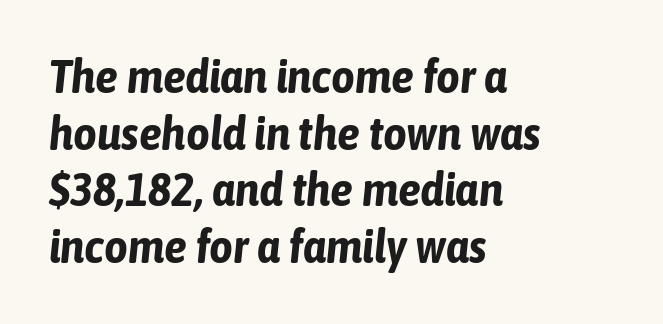
The compositor pushed each line to the left boundary. Honestly, the letter spacing is just normal — you wouldn't notice it. Type without underlining. Would a proofreader flag this as italicized? Yes. What weight is shown? A full bold with thick strokes.
